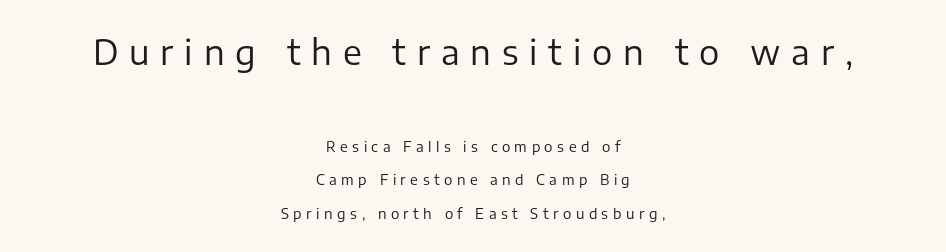
{"serif": "no", "italic": "no", "bold": "no", "weight": "regular", "width": "normal", "stroke_contrast": "low", "x_height": "medium", "monospaced": "no", "underline": "no", "align": "center", "line_spacing": "loose", "line_spacing_ratio": 2.38, "letter_spacing": "wide", "letter_spacing_em": 0.32, "larger_block": "first", "size_ratio": 2.43, "glyph_px": 34}
